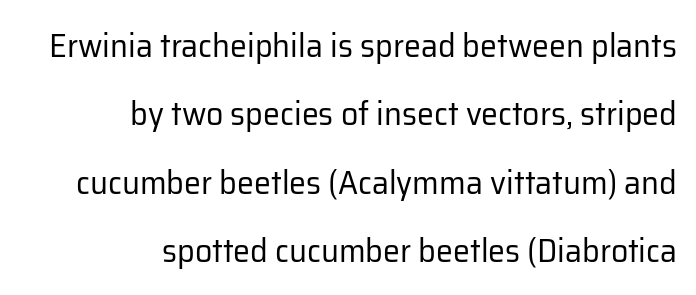
The image shows 34 px regular-weight sans-serif type, upright; set right-aligned, loose line spacing (2.01x), normal letter spacing, not underlined; low stroke contrast and a medium x-height.
